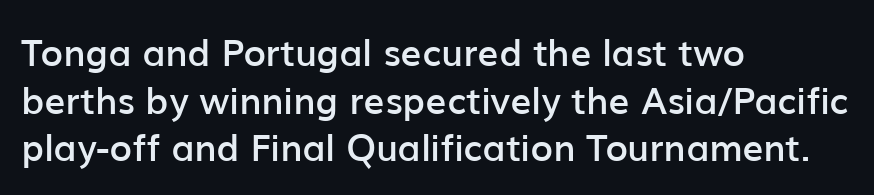
The image shows 37 px semibold sans-serif type, upright; set left-aligned, normal line spacing (1.29x), normal letter spacing, not underlined; low stroke contrast and a medium x-height.
